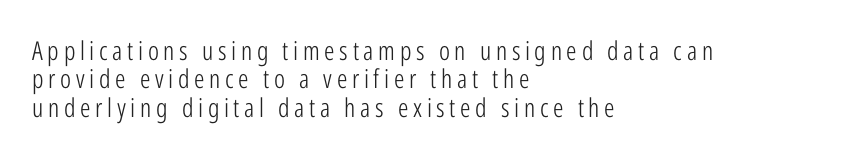
{"italic": "no", "bold": "no", "underline": "no", "align": "left", "line_spacing": "tight", "line_spacing_ratio": 1.09, "glyph_px": 26}
